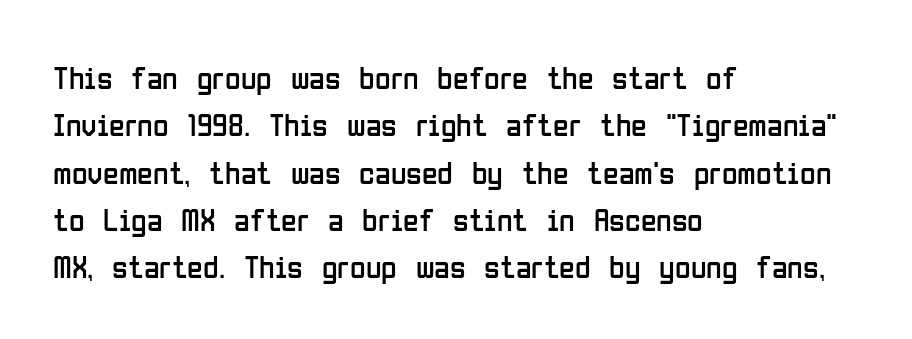
The image shows 32 px regular-weight, condensed sans-serif type, upright; set left-aligned, normal line spacing (1.48x), normal letter spacing, not underlined; low stroke contrast and a medium x-height.
